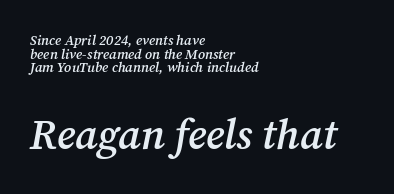
{"serif": "yes", "italic": "yes", "lean": "right", "slant_degrees": 12, "bold": "semi", "weight": "semibold", "width": "normal", "stroke_contrast": "medium", "x_height": "medium", "monospaced": "no", "underline": "no", "align": "left", "line_spacing": "tight", "line_spacing_ratio": 0.98, "letter_spacing": "normal", "letter_spacing_em": 0.0, "larger_block": "second", "size_ratio": 3.0, "glyph_px": 42}
